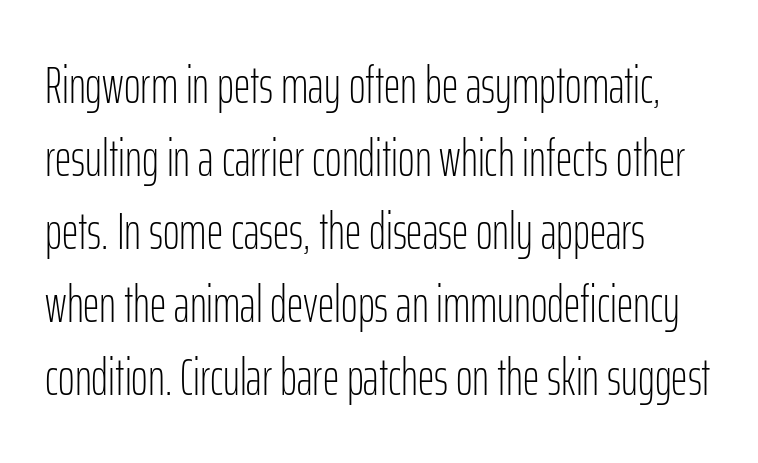
Q: Is the text bold? A: No.
Q: Is the text italic (slanted)? A: No, it is upright.
Q: Is the typeface a serif or a sans-serif typeface? A: Sans-serif.
Q: Is the text underlined? A: No.
Q: How is the paragraph aligned? A: Left-aligned.
Q: Is the spacing between letters normal or unusually wide? A: Normal.
Q: Is the spacing between lines tight, normal or loose? A: Normal.
Q: Width (condensed, normal, or wide)? A: Condensed.
Q: Stroke contrast? A: Low.
Q: x-height? A: Medium.
Q: Monospaced? A: No.
